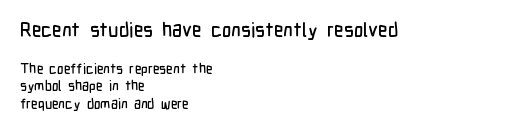
Descenders are the only things crossing below the line. This rendering uses left alignment, leaving the right contour irregular. The composition opens big and finishes small. The axis of the letterforms is exactly vertical. A typesetter would call this leading conventional body-copy spacing. The letterforms sit shoulder to shoulder at normal distance.
